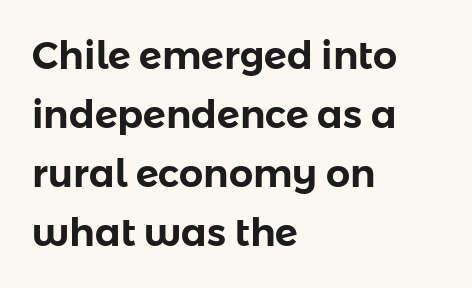
The image shows 38 px sans-serif type, upright; set left-aligned, normal line spacing (1.55x), normal letter spacing, not underlined; low stroke contrast and a medium x-height.
